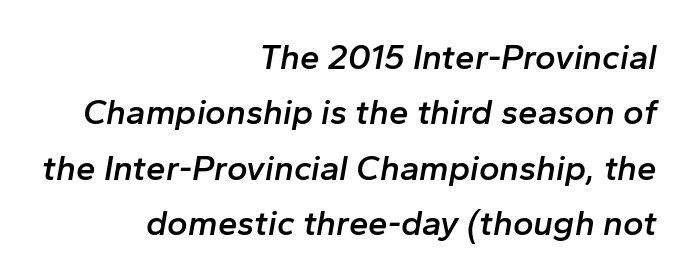
{"italic": "yes", "lean": "right", "slant_degrees": 10, "bold": "semi", "weight": "semibold", "width": "normal", "stroke_contrast": "low", "x_height": "medium", "monospaced": "no", "underline": "no", "align": "right", "line_spacing": "normal", "line_spacing_ratio": 1.58, "letter_spacing": "normal", "letter_spacing_em": 0.0, "glyph_px": 35}
